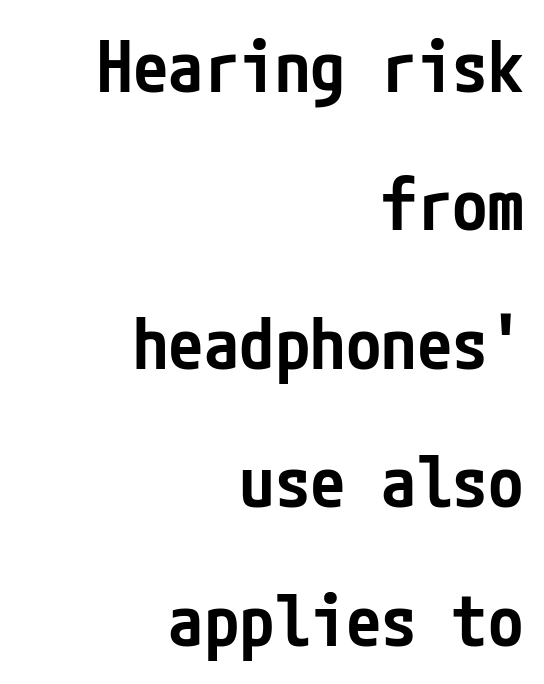
The image shows 71 px semibold, condensed sans-serif type, upright; set right-aligned, loose line spacing (1.95x), normal letter spacing, not underlined; low stroke contrast and a medium x-height.
